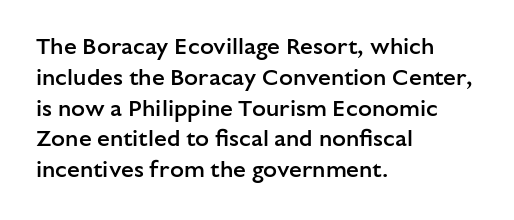
The image shows 23 px text type, upright; set left-aligned, normal line spacing (1.34x), normal letter spacing, not underlined.
